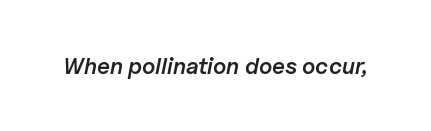
The image shows 23 px text type, italic (leaning right); set normal letter spacing, not underlined.
